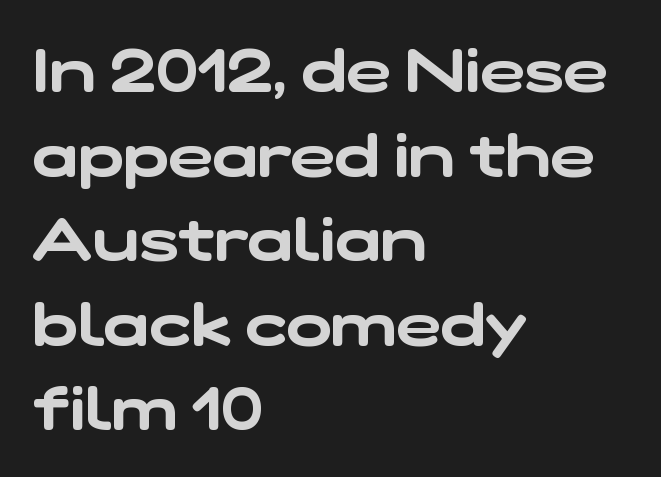
Spacing verdict: proportional, widths tailored to each character. In terms of leading, this rendering sits right in the middle. The gap between lines stays unmarked. Horizontally, the lines are justified to the leading edge only. Characters follow at the spacing the type designer built in. A typesetter would label this face a sans.
